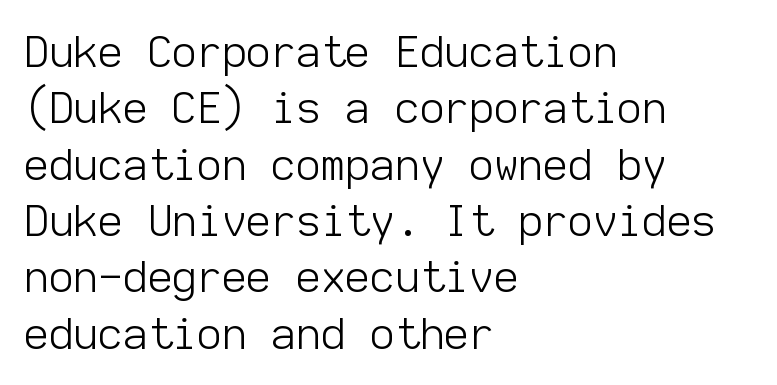
Any mark beneath the type? The region is blank. How would I describe the line gaps? Plain and ordinary. No chunkiness to these letters — they're not bold. Do the characters align in a grid? Yes, the font is monospaced. Ascenders rise straight up at ninety degrees. The line texture is even and compact thanks to regular tracking.
